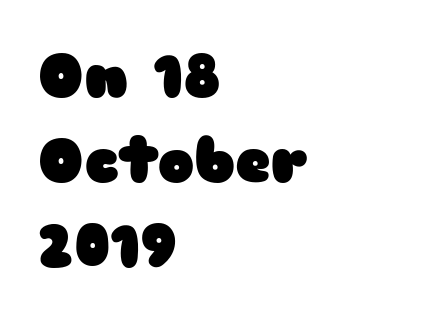
The image shows 61 px heavy, wide sans-serif type, upright; set left-aligned, normal line spacing (1.39x), normal letter spacing, not underlined; low stroke contrast and a medium x-height.
